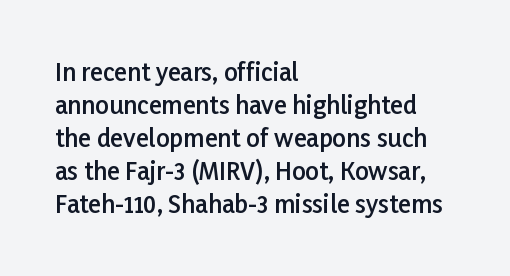
The image shows 24 px text type, upright; set left-aligned, normal line spacing (1.38x), normal letter spacing, not underlined.
